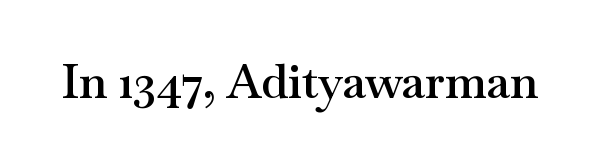
{"serif": "yes", "italic": "no", "bold": "semi", "weight": "semibold", "width": "wide", "stroke_contrast": "medium", "x_height": "small", "monospaced": "no", "underline": "no", "letter_spacing": "normal", "letter_spacing_em": 0.0, "glyph_px": 47}
